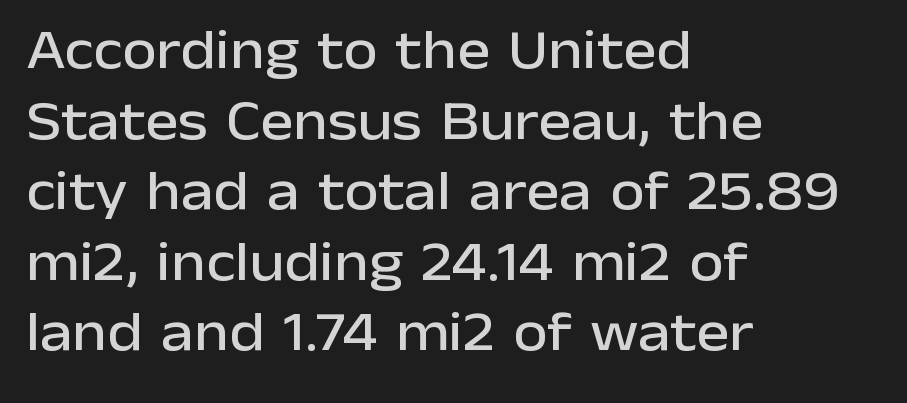
Q: Is the text italic (slanted)? A: No, it is upright.
Q: Is the typeface a serif or a sans-serif typeface? A: Sans-serif.
Q: Is the text underlined? A: No.
Q: How is the paragraph aligned? A: Left-aligned.
Q: Is the spacing between letters normal or unusually wide? A: Normal.
Q: Is the spacing between lines tight, normal or loose? A: Normal.
Q: Width (condensed, normal, or wide)? A: Normal.
Q: Stroke contrast? A: Low.
Q: x-height? A: Medium.
Q: Monospaced? A: No.
